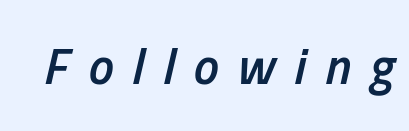
Proportional: the letters do not fall into vertical columns. The passage shown has open, widely tracked lettering throughout. A somewhat darkened texture: the type is semibold rather than bold. Honestly, there is no underline to notice here at all. The letters are slanted; this is an italic face.
